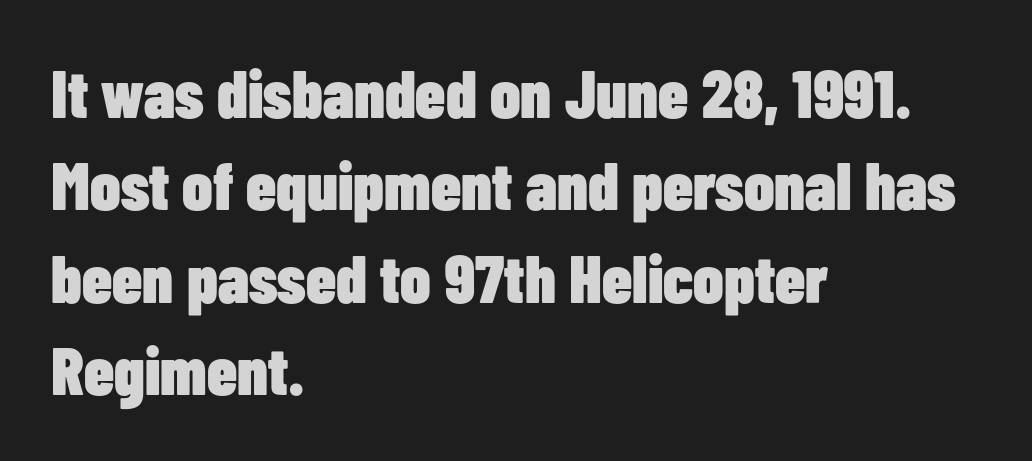
The vertical gap from one line to the next is medium. The face used here is proportionally spaced, like ordinary book or web type. Pretty heavy lettering here — definitely bold. The gap between lines stays unmarked. Is the block centered? No — it sits flush against the left margin. The designer went with a sans here, leaving each stem footless.
